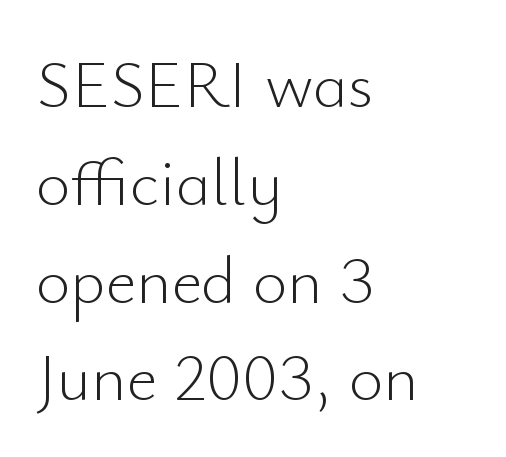
{"serif": "no", "italic": "no", "bold": "no", "weight": "light", "width": "normal", "stroke_contrast": "low", "x_height": "small", "monospaced": "no", "underline": "no", "align": "left", "line_spacing": "normal", "line_spacing_ratio": 1.46, "letter_spacing": "normal", "letter_spacing_em": 0.0, "glyph_px": 67}
